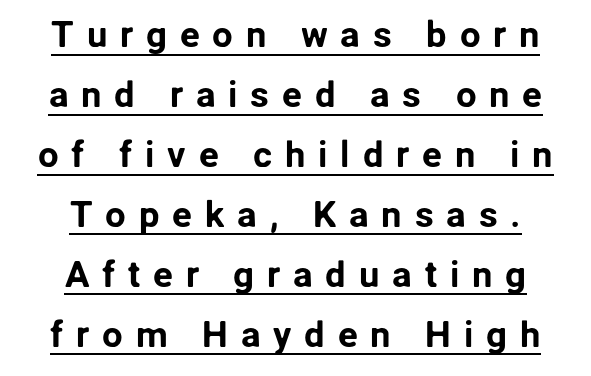
The whitespace from short lines is split evenly between both sides. Nope, no serifs anywhere on these letters. There is plenty of visible air inserted between adjacent glyphs. Italic: no, the glyphs are upright roman. The specimen includes a rule beneath the text block's lines.
